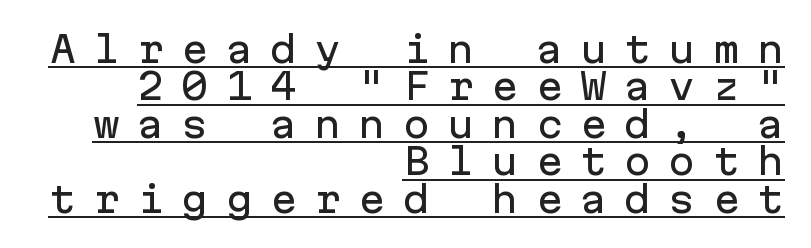
The image shows 36 px sans-serif type, upright, monospaced; set right-aligned, tight line spacing (1.04x), unusually wide letter spacing (+0.48 em), underlined; low stroke contrast and a medium x-height.
